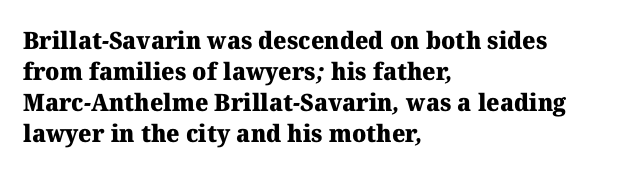
The image shows 24 px bold type; set left-aligned, normal line spacing (1.29x), normal letter spacing, not underlined.
